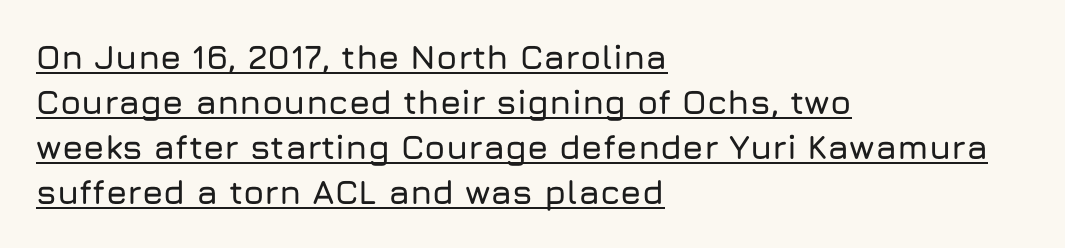
Q: Is the text italic (slanted)? A: No, it is upright.
Q: Is the typeface a serif or a sans-serif typeface? A: Sans-serif.
Q: Is the text underlined? A: Yes.
Q: How is the paragraph aligned? A: Left-aligned.
Q: Is the spacing between letters normal or unusually wide? A: Normal.
Q: Is the spacing between lines tight, normal or loose? A: Normal.
Q: Width (condensed, normal, or wide)? A: Normal.
Q: Stroke contrast? A: Low.
Q: x-height? A: Medium.
Q: Monospaced? A: No.
